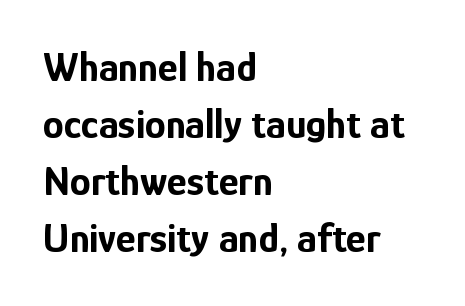
Each new line begins a customary step beneath the previous one. Is this a sans? Yes — the strokes have no serifs. Do the letters lean? They stand straight. Emphasis by weight is at full strength: bold. Caption: multi-line text, flush left, ragged right.
